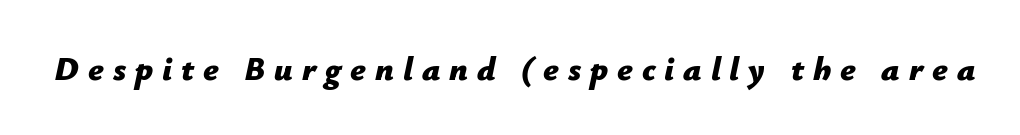
{"italic": "yes", "lean": "right", "slant_degrees": 12, "bold": "yes", "weight": "bold", "width": "normal", "stroke_contrast": "low", "x_height": "medium", "monospaced": "no", "underline": "no", "letter_spacing": "wide", "letter_spacing_em": 0.27, "glyph_px": 33}
